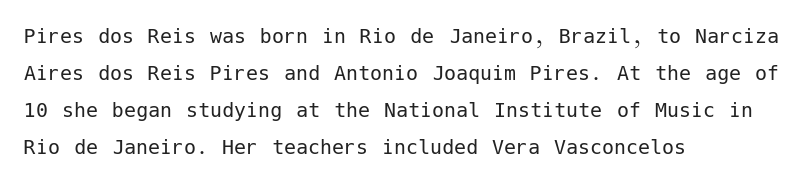
{"italic": "no", "bold": "no", "underline": "no", "align": "left", "line_spacing": "normal", "line_spacing_ratio": 1.54, "letter_spacing": "normal", "letter_spacing_em": 0.0, "glyph_px": 24}
